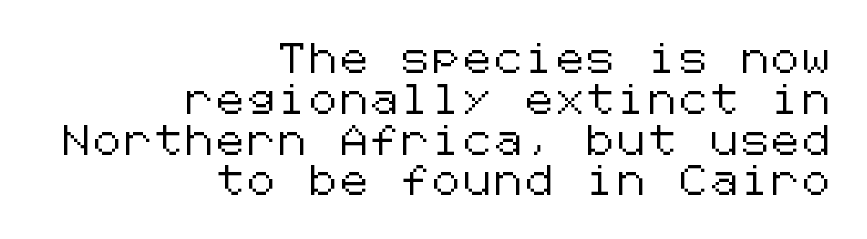
{"serif": "no", "italic": "no", "width": "normal", "stroke_contrast": "low", "x_height": "medium", "underline": "no", "align": "right", "line_spacing": "normal", "line_spacing_ratio": 1.36, "glyph_px": 30}
